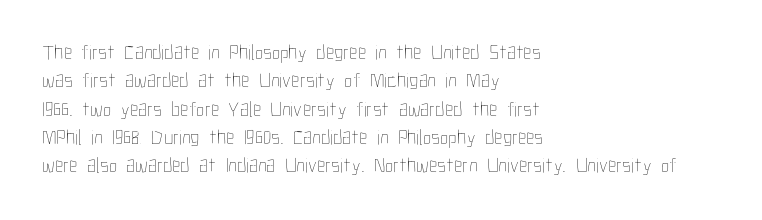
The image shows 21 px text type, upright; set left-aligned, normal line spacing (1.35x), normal letter spacing, not underlined.
